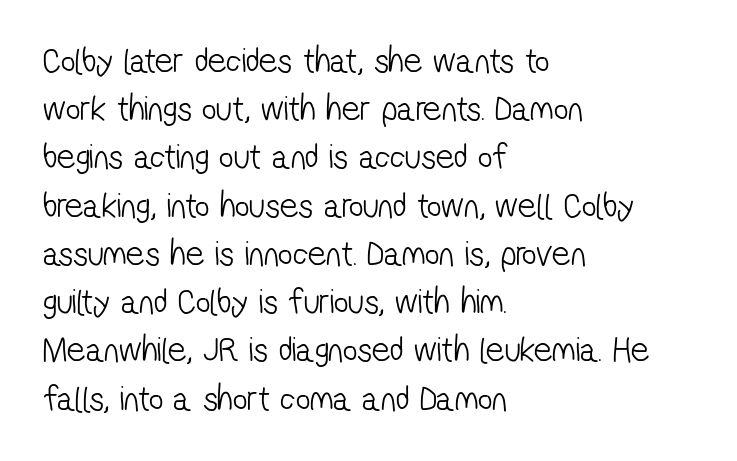
The passage shown is not bold in any degree. These lines sit exactly where default settings would place them. Underlining? Definitely not there. Letterform terminals end flat and unadorned throughout the passage. This sample has the flowing, uneven cadence of proportional lettering.
